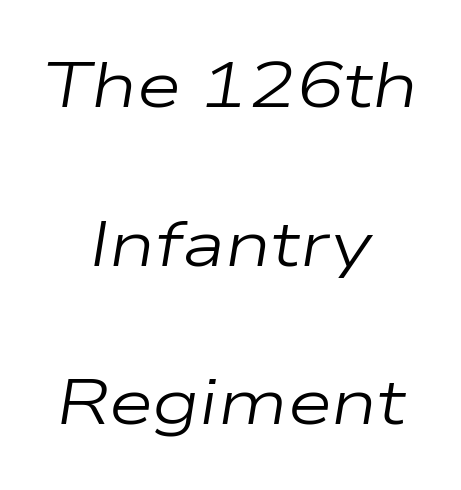
The image shows 64 px regular-weight, wide type, italic (leaning right); set centered, loose line spacing (2.48x), normal letter spacing, not underlined; low stroke contrast and a medium x-height.
